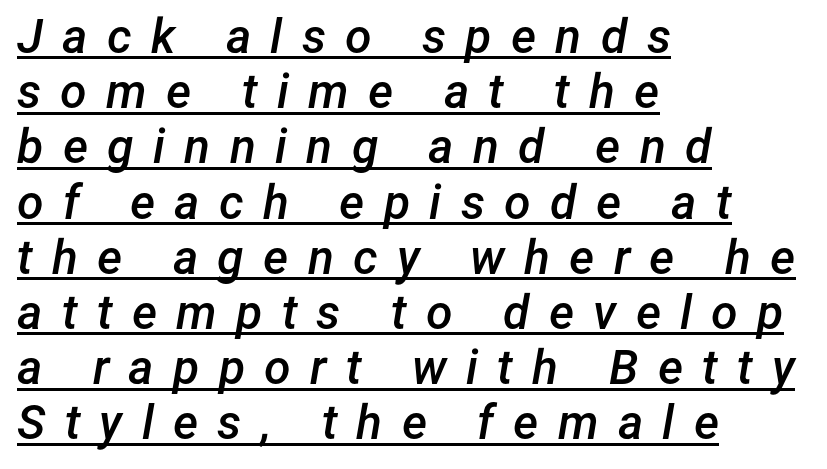
{"italic": "yes", "lean": "right", "slant_degrees": 12, "bold": "semi", "weight": "semibold", "width": "normal", "stroke_contrast": "low", "x_height": "medium", "monospaced": "no", "underline": "yes", "align": "left", "line_spacing": "tight", "line_spacing_ratio": 1.15, "letter_spacing": "wide", "letter_spacing_em": 0.4, "glyph_px": 48}
